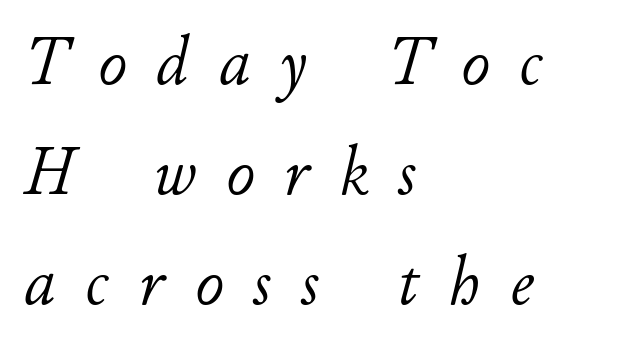
Q: Is the text bold? A: No.
Q: Is the text italic (slanted)? A: Yes, it leans right by about 11 degrees.
Q: Is the text underlined? A: No.
Q: How is the paragraph aligned? A: Left-aligned.
Q: Is the spacing between letters normal or unusually wide? A: Unusually wide.
Q: Is the spacing between lines tight, normal or loose? A: Normal.
Q: Width (condensed, normal, or wide)? A: Normal.
Q: Stroke contrast? A: Low.
Q: x-height? A: Small.
Q: Monospaced? A: No.
